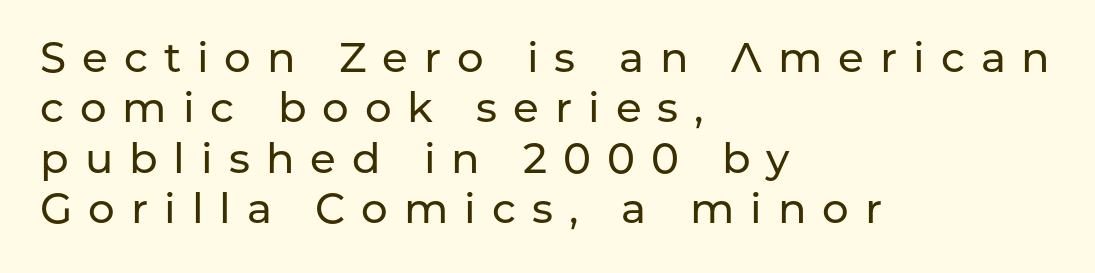
The image shows 42 px sans-serif type, upright; set left-aligned, line spacing 1.2x, unusually wide letter spacing (+0.38 em), not underlined; low stroke contrast and a medium x-height.
